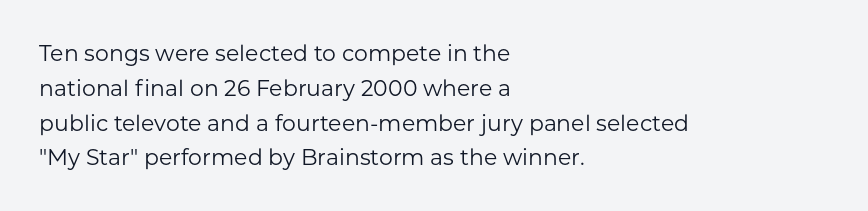
All the whitespace from short lines collects on the right. No extra tracking has been applied to these lines. Characters remain perfectly vertical along every line. The space beneath each line is pristine and unruled. Vertical stems look standard width or narrower in stroke.
